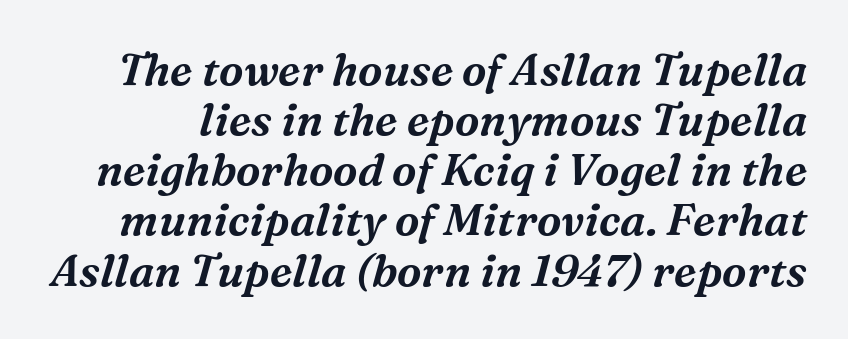
Q: Is the text italic (slanted)? A: Yes, it leans right by about 16 degrees.
Q: Is the typeface a serif or a sans-serif typeface? A: Serif.
Q: Is the text underlined? A: No.
Q: Is the spacing between letters normal or unusually wide? A: Normal.
Q: Is the spacing between lines tight, normal or loose? A: Tight.
Q: Width (condensed, normal, or wide)? A: Normal.
Q: Stroke contrast? A: Medium.
Q: x-height? A: Medium.
Q: Monospaced? A: No.
